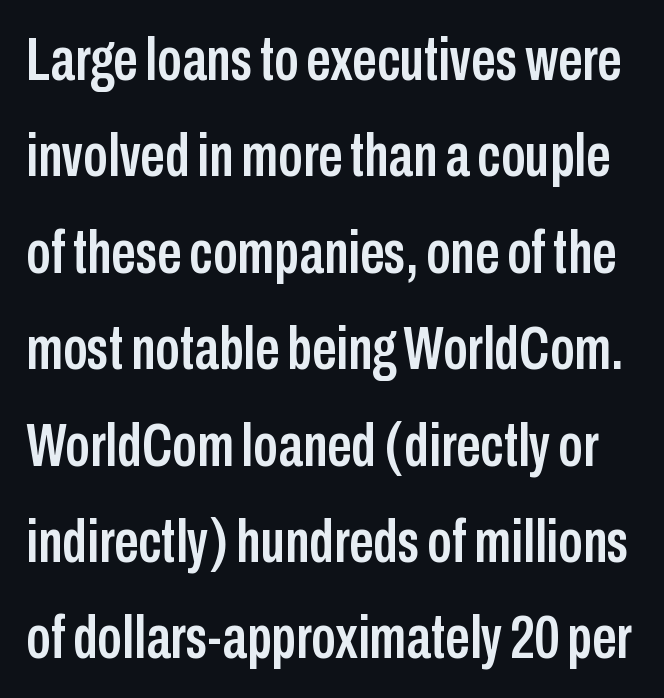
Nothing sits at the stroke ends, so this counts as sans-serif. What's the leading like? Ordinary, nothing unusual. The passage shown has conventional tracking throughout. Only glyphs here, with clear space below each row. Is this a fixed-width face? No — the glyphs have proportional, varying widths. The specimen reads as upright at a glance.
